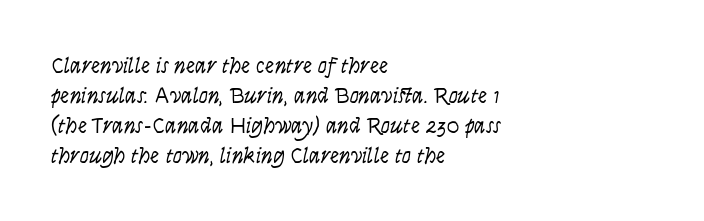
{"italic": "yes", "lean": "right", "slant_degrees": 9, "bold": "no", "underline": "no", "align": "left", "line_spacing": "normal", "line_spacing_ratio": 1.3, "letter_spacing": "normal", "letter_spacing_em": 0.0, "glyph_px": 23}
